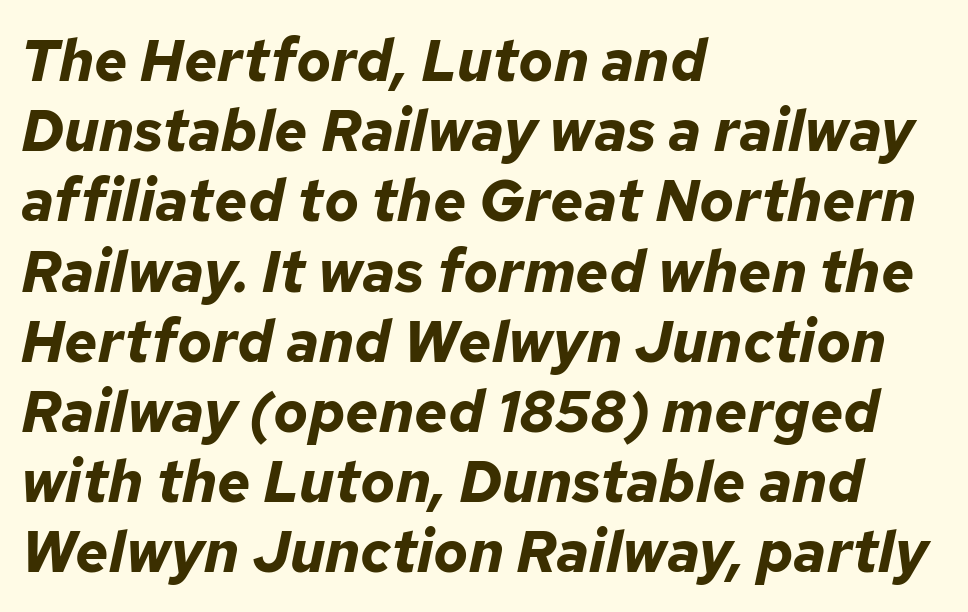
Each letter keeps its own natural width here, so spacing adapts to shape. Underlining? Definitely not there. Set as a true bold cut, around the 700 mark. Notice how the passage keeps a crisp vertical edge on the left only. Does the lettering tilt? It does — this is italic. Look at the tracking — it's just the regular setting, nothing added.
